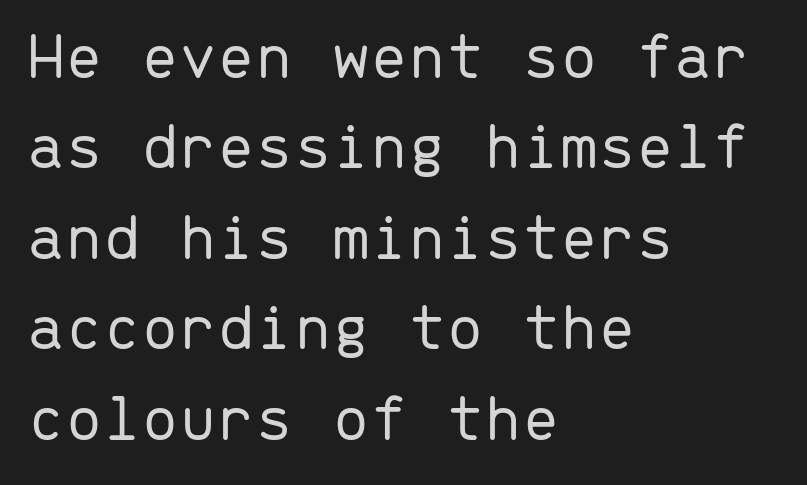
The image shows 68 px light sans-serif type, upright, monospaced; set left-aligned, normal line spacing (1.33x), normal letter spacing, not underlined; low stroke contrast and a medium x-height.
